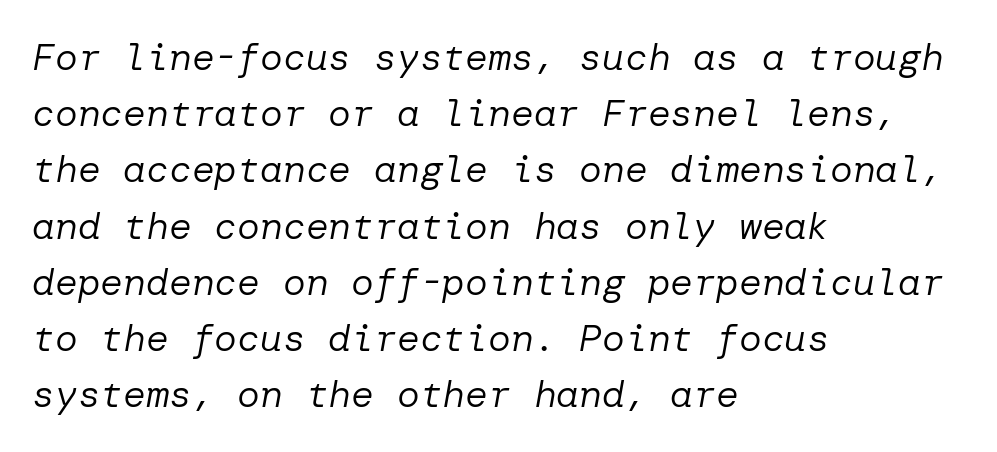
Check under the words: just untouched page. The specimen reads as italic at a glance. Glyph-to-glyph distance matches everyday printed text. Leading: standard.
